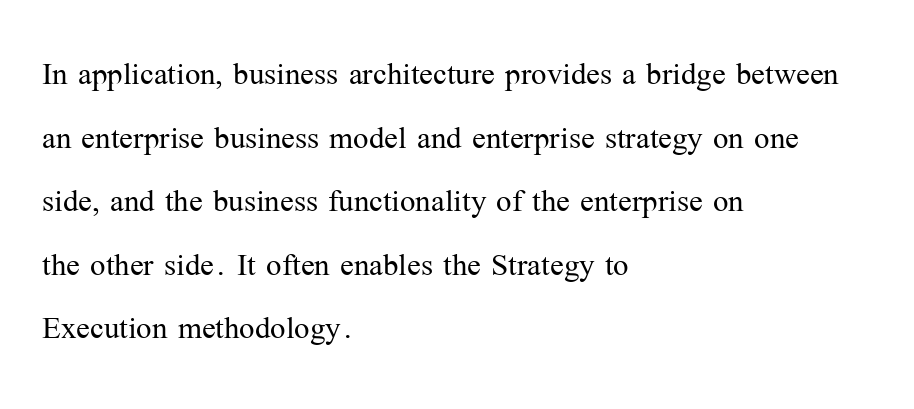
{"serif": "yes", "italic": "no", "bold": "no", "weight": "light", "width": "normal", "stroke_contrast": "medium", "x_height": "medium", "monospaced": "no", "underline": "no", "align": "left", "line_spacing": "normal", "line_spacing_ratio": 1.55, "letter_spacing": "normal", "letter_spacing_em": 0.0, "glyph_px": 41}
